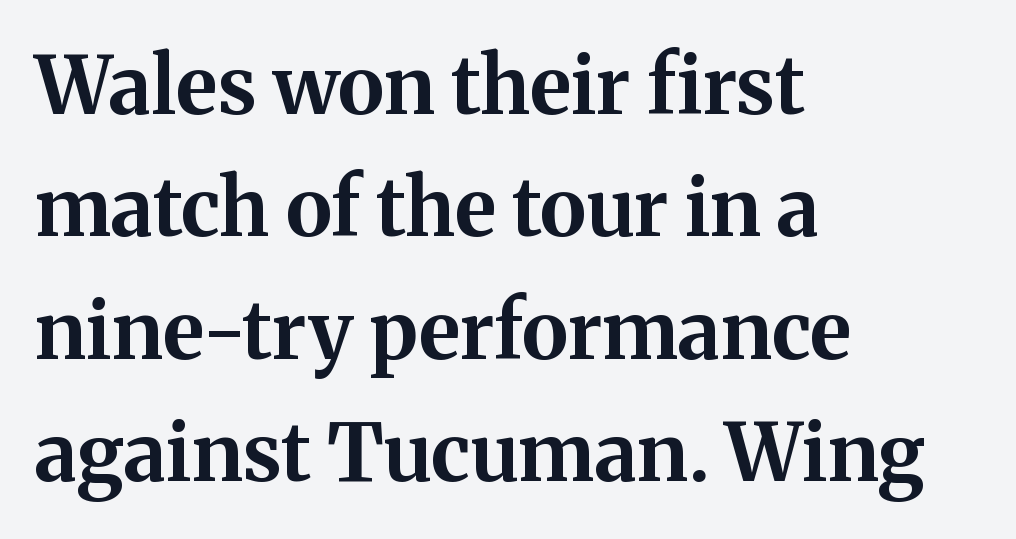
The image shows 80 px bold serif type, upright; set left-aligned, normal line spacing (1.53x), normal letter spacing, not underlined; medium stroke contrast and a medium x-height.
